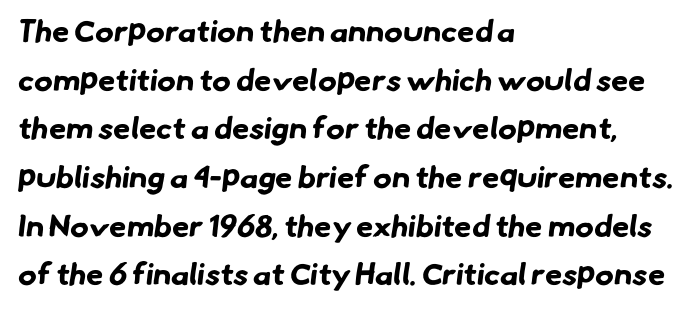
Q: Is the text bold? A: Yes.
Q: Is the typeface a serif or a sans-serif typeface? A: Sans-serif.
Q: Is the text underlined? A: No.
Q: How is the paragraph aligned? A: Left-aligned.
Q: Is the spacing between letters normal or unusually wide? A: Normal.
Q: Is the spacing between lines tight, normal or loose? A: Normal.
Q: Width (condensed, normal, or wide)? A: Normal.
Q: Stroke contrast? A: Low.
Q: x-height? A: Small.
Q: Monospaced? A: No.
